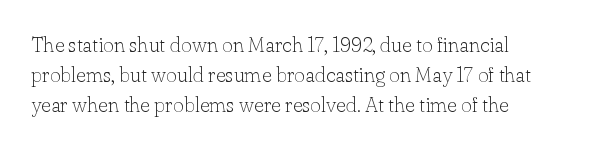
Q: Is the text bold? A: No.
Q: Is the text italic (slanted)? A: No, it is upright.
Q: Is the text underlined? A: No.
Q: Is the spacing between letters normal or unusually wide? A: Normal.
Q: Is the spacing between lines tight, normal or loose? A: Normal.
